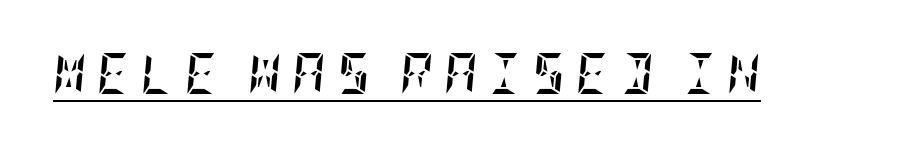
The image shows 41 px semibold, condensed type, italic (leaning right); set unusually wide letter spacing (+0.26 em), underlined; low stroke contrast and a large x-height.
